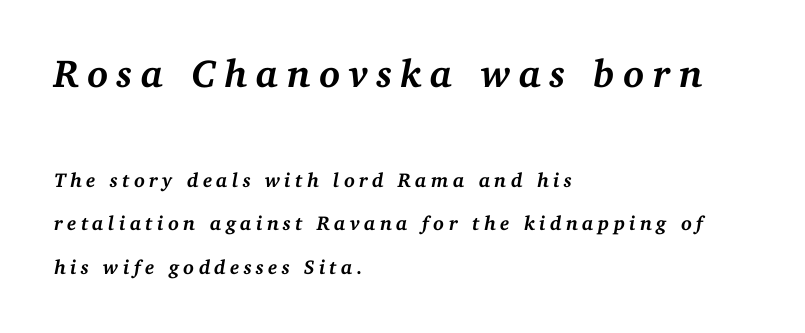
{"serif": "yes", "italic": "yes", "lean": "right", "slant_degrees": 11, "bold": "yes", "weight": "semibold", "width": "normal", "stroke_contrast": "medium", "x_height": "medium", "monospaced": "no", "underline": "no", "align": "left", "line_spacing": "loose", "line_spacing_ratio": 2.17, "letter_spacing": "wide", "letter_spacing_em": 0.21, "larger_block": "first", "size_ratio": 1.95, "glyph_px": 39}
